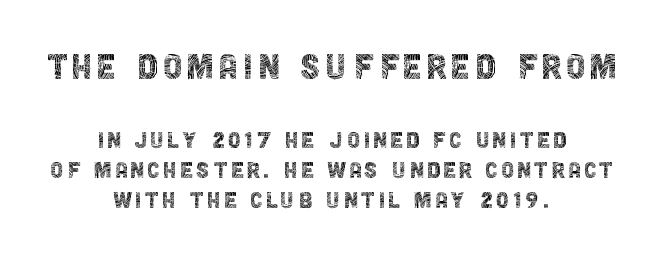
{"serif": "no", "italic": "no", "bold": "no", "weight": "thin", "width": "condensed", "x_height": "large", "monospaced": "no", "underline": "no", "align": "center", "line_spacing": "tight", "line_spacing_ratio": 1.04, "larger_block": "first", "size_ratio": 1.52, "glyph_px": 44}
